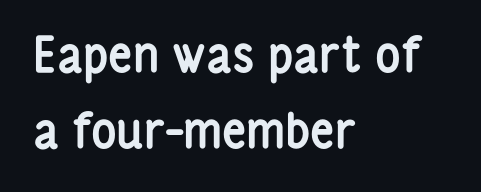
Q: Is the text bold? A: Yes.
Q: Is the text italic (slanted)? A: No, it is upright.
Q: Is the typeface a serif or a sans-serif typeface? A: Sans-serif.
Q: Is the text underlined? A: No.
Q: How is the paragraph aligned? A: Left-aligned.
Q: Is the spacing between letters normal or unusually wide? A: Normal.
Q: Is the spacing between lines tight, normal or loose? A: Normal.
Q: Width (condensed, normal, or wide)? A: Condensed.
Q: Stroke contrast? A: Low.
Q: x-height? A: Medium.
Q: Monospaced? A: No.
